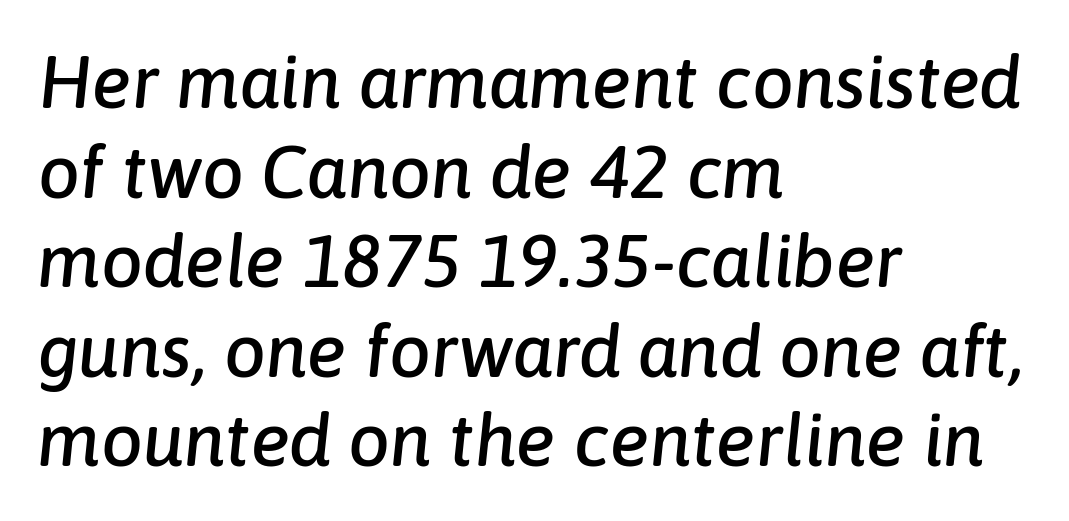
{"italic": "yes", "lean": "right", "slant_degrees": 6, "width": "normal", "stroke_contrast": "low", "x_height": "medium", "monospaced": "no", "underline": "no", "align": "left", "line_spacing_ratio": 1.21, "letter_spacing": "normal", "letter_spacing_em": 0.0, "glyph_px": 74}
